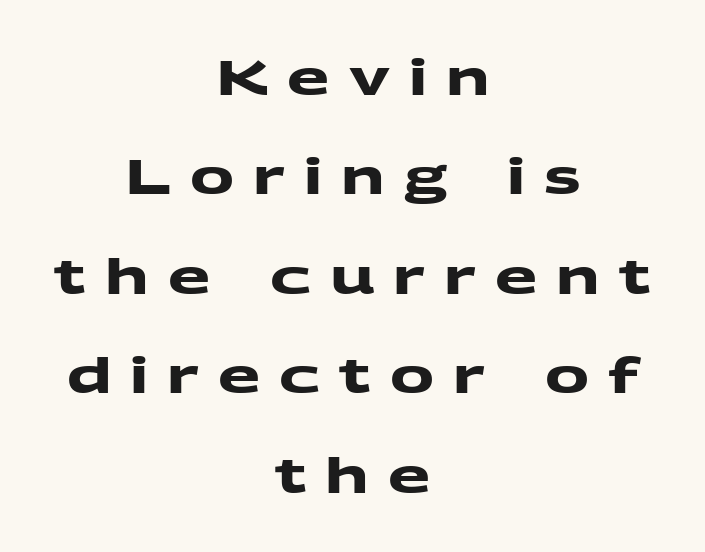
The image shows 49 px heavy, wide sans-serif type; set centered, loose line spacing (2.03x), unusually wide letter spacing (+0.39 em), not underlined; medium stroke contrast and a medium x-height.
